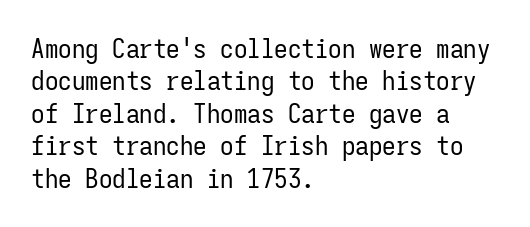
{"italic": "no", "bold": "no", "underline": "no", "align": "left", "line_spacing_ratio": 1.2, "letter_spacing": "normal", "letter_spacing_em": 0.0, "glyph_px": 27}
